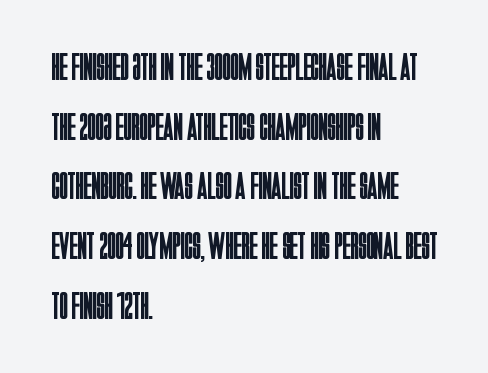
Q: Is the text bold? A: No.
Q: Is the text italic (slanted)? A: No, it is upright.
Q: Is the typeface a serif or a sans-serif typeface? A: Sans-serif.
Q: Is the text underlined? A: No.
Q: How is the paragraph aligned? A: Left-aligned.
Q: Is the spacing between letters normal or unusually wide? A: Normal.
Q: Is the spacing between lines tight, normal or loose? A: Normal.
Q: Width (condensed, normal, or wide)? A: Condensed.
Q: Stroke contrast? A: Low.
Q: x-height? A: Large.
Q: Monospaced? A: No.
